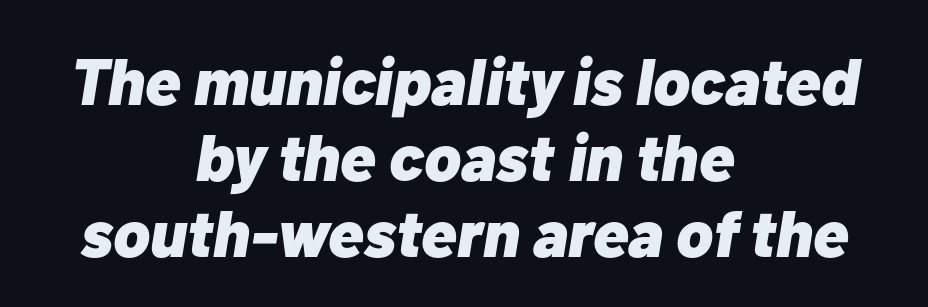
Q: Is the text bold? A: Yes.
Q: Is the text italic (slanted)? A: Yes, it leans right by about 10 degrees.
Q: Is the text underlined? A: No.
Q: How is the paragraph aligned? A: Centered.
Q: Is the spacing between letters normal or unusually wide? A: Normal.
Q: Is the spacing between lines tight, normal or loose? A: Tight.
Q: Width (condensed, normal, or wide)? A: Normal.
Q: Stroke contrast? A: Low.
Q: x-height? A: Medium.
Q: Monospaced? A: No.
